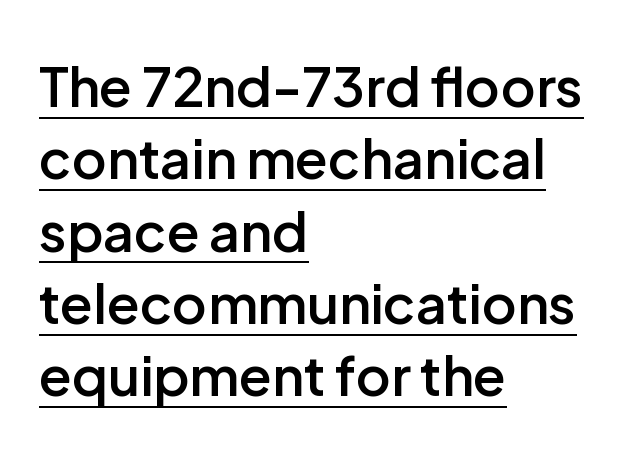
Q: Is the text bold? A: Semi-bold.
Q: Is the text italic (slanted)? A: No, it is upright.
Q: Is the typeface a serif or a sans-serif typeface? A: Sans-serif.
Q: Is the text underlined? A: Yes.
Q: How is the paragraph aligned? A: Left-aligned.
Q: Is the spacing between letters normal or unusually wide? A: Normal.
Q: Is the spacing between lines tight, normal or loose? A: Normal.
Q: Width (condensed, normal, or wide)? A: Normal.
Q: Stroke contrast? A: Low.
Q: x-height? A: Medium.
Q: Monospaced? A: No.
